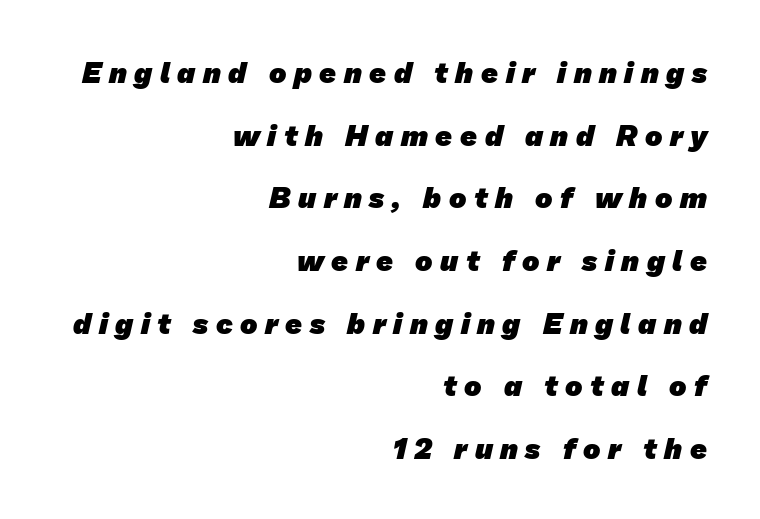
{"serif": "no", "bold": "yes", "weight": "heavy", "width": "normal", "stroke_contrast": "low", "x_height": "medium", "monospaced": "no", "underline": "no", "align": "right", "line_spacing": "loose", "line_spacing_ratio": 2.16, "letter_spacing": "wide", "letter_spacing_em": 0.26, "glyph_px": 29}
